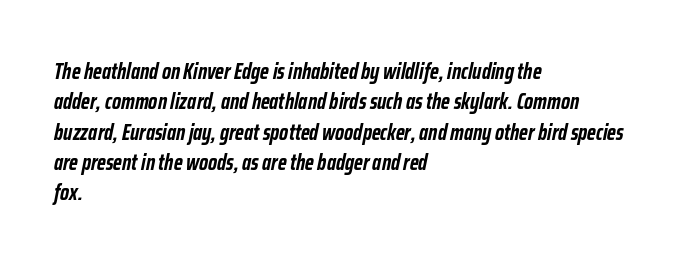
The image shows 22 px bold type, italic (leaning right); set left-aligned, normal line spacing (1.38x), normal letter spacing, not underlined.
